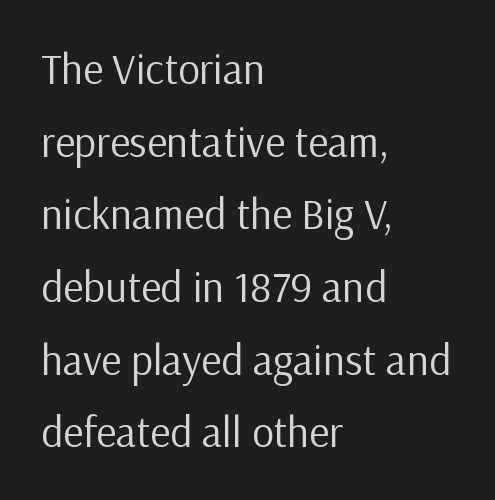
Q: Is the text bold? A: No.
Q: Is the text italic (slanted)? A: No, it is upright.
Q: Is the typeface a serif or a sans-serif typeface? A: Sans-serif.
Q: Is the text underlined? A: No.
Q: How is the paragraph aligned? A: Left-aligned.
Q: Is the spacing between letters normal or unusually wide? A: Normal.
Q: Is the spacing between lines tight, normal or loose? A: Normal.
Q: Width (condensed, normal, or wide)? A: Normal.
Q: Stroke contrast? A: Low.
Q: x-height? A: Medium.
Q: Monospaced? A: No.
